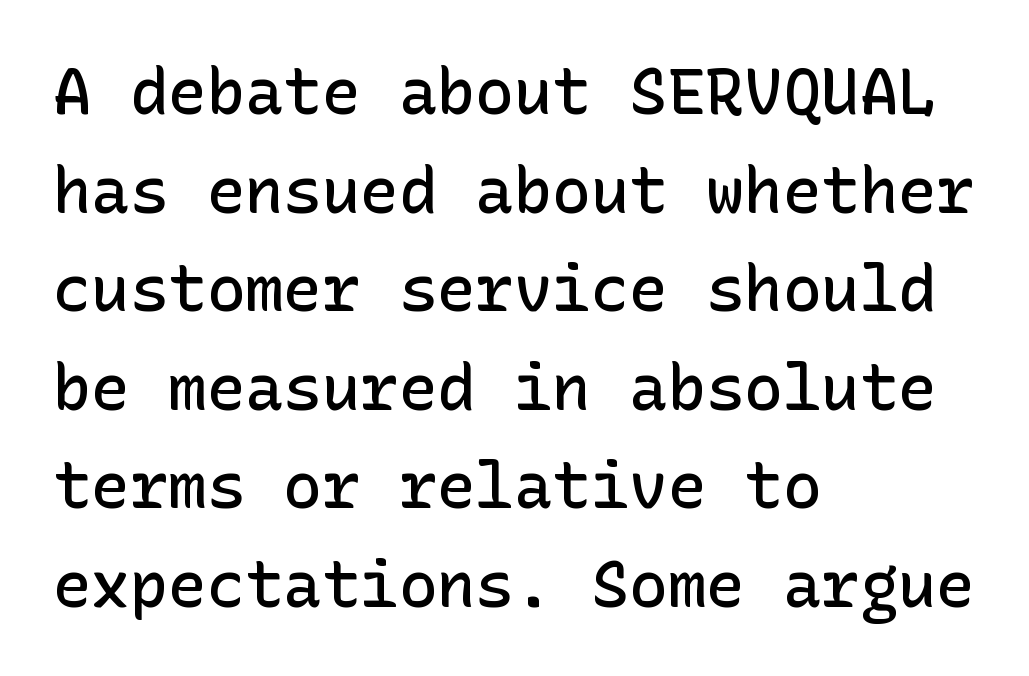
Line starts are locked; line ends wander. The passage shown is typeset with a sans-serif family. Clear beneath every line of the passage. In terms of posture, this sample is upright.
